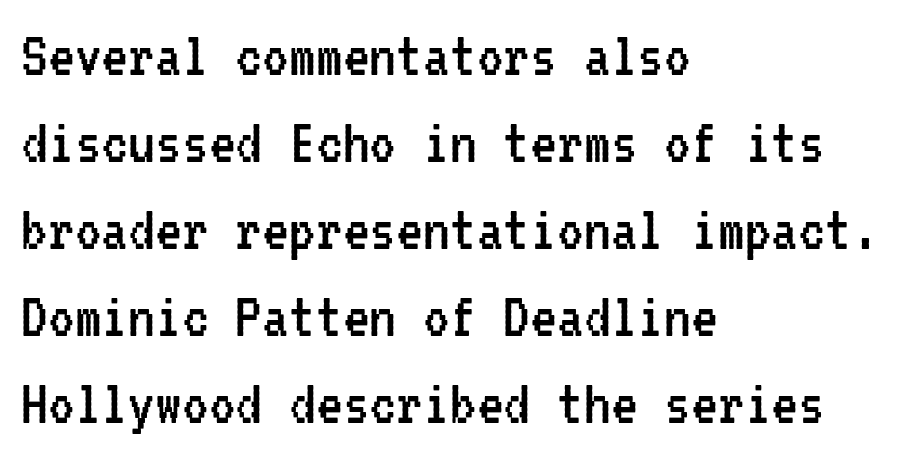
{"serif": "no", "italic": "no", "bold": "no", "weight": "regular", "width": "condensed", "stroke_contrast": "low", "x_height": "medium", "monospaced": "yes", "underline": "no", "align": "left", "line_spacing": "normal", "line_spacing_ratio": 1.3, "letter_spacing": "normal", "letter_spacing_em": 0.0, "glyph_px": 67}
